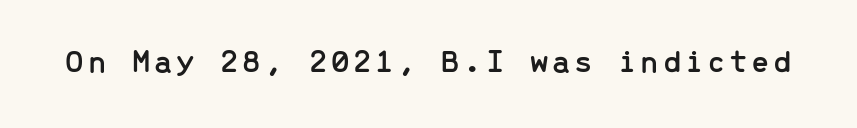
The passage shown is typed in a monospace face where columns stay perfectly aligned. Serifs: no, the terminals of the letterforms are clean. Honestly, there is no underline to notice here at all. Style check: upright.
